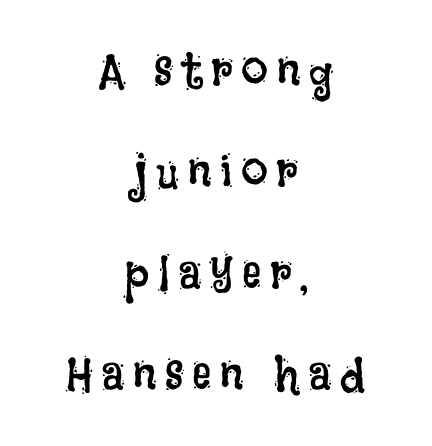
Q: Is the text bold? A: No.
Q: Is the text italic (slanted)? A: No, it is upright.
Q: Is the text underlined? A: No.
Q: How is the paragraph aligned? A: Centered.
Q: Is the spacing between lines tight, normal or loose? A: Loose.
Q: Width (condensed, normal, or wide)? A: Condensed.
Q: Stroke contrast? A: Low.
Q: x-height? A: Large.
Q: Monospaced? A: No.
